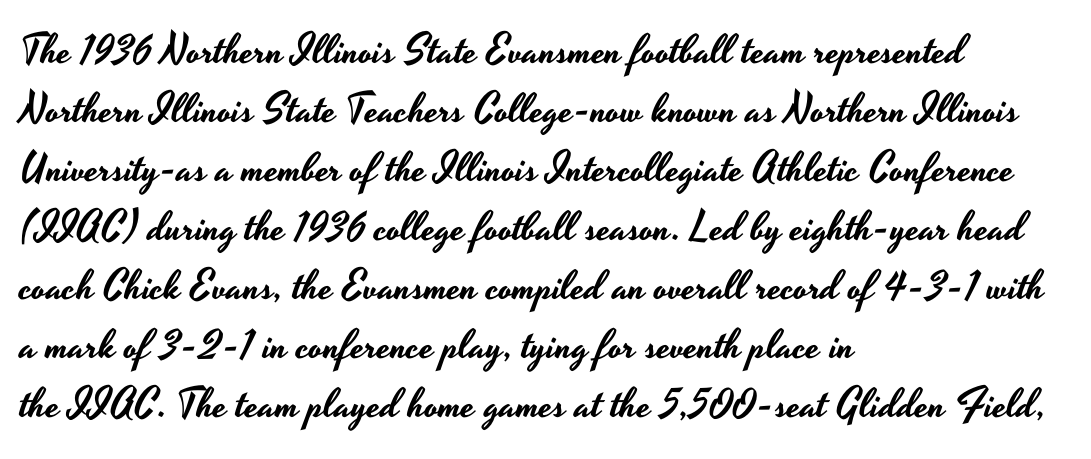
Q: Is the text italic (slanted)? A: Yes.
Q: Is the typeface a serif or a sans-serif typeface? A: Sans-serif.
Q: Is the text underlined? A: No.
Q: How is the paragraph aligned? A: Left-aligned.
Q: Is the spacing between letters normal or unusually wide? A: Normal.
Q: Is the spacing between lines tight, normal or loose? A: Normal.
Q: Width (condensed, normal, or wide)? A: Wide.
Q: Stroke contrast? A: Low.
Q: x-height? A: Small.
Q: Monospaced? A: No.
